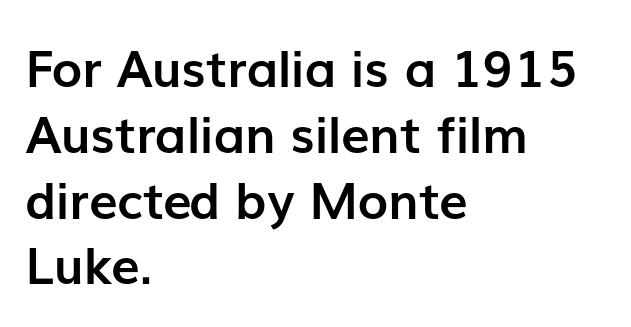
Q: Is the text bold? A: Yes.
Q: Is the text italic (slanted)? A: No, it is upright.
Q: Is the typeface a serif or a sans-serif typeface? A: Sans-serif.
Q: Is the text underlined? A: No.
Q: How is the paragraph aligned? A: Left-aligned.
Q: Is the spacing between letters normal or unusually wide? A: Normal.
Q: Is the spacing between lines tight, normal or loose? A: Normal.
Q: Width (condensed, normal, or wide)? A: Normal.
Q: Stroke contrast? A: Low.
Q: x-height? A: Medium.
Q: Monospaced? A: No.
